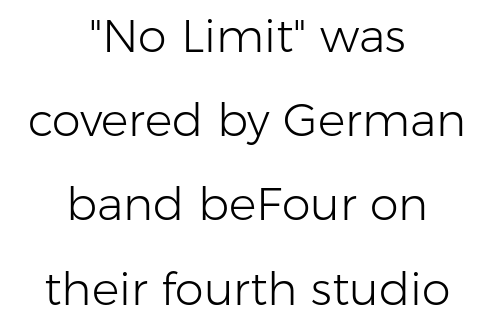
Nobody drew a line under any word here. Notice how the passage keeps no hard edge, just a central spine. The axis of the letterforms is exactly vertical. The rendering keeps characters at their native spacing.
